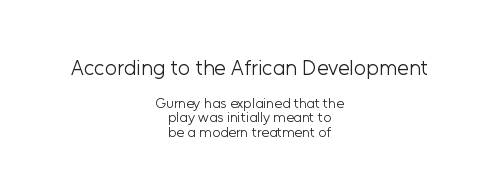
Tightly led — the rows are bunched. The text block is weighted toward neither margin, spreading evenly from the middle. Vertical stems look standard width or narrower in stroke. Quick note: not italic, upright. A bare baseline throughout the passage.
